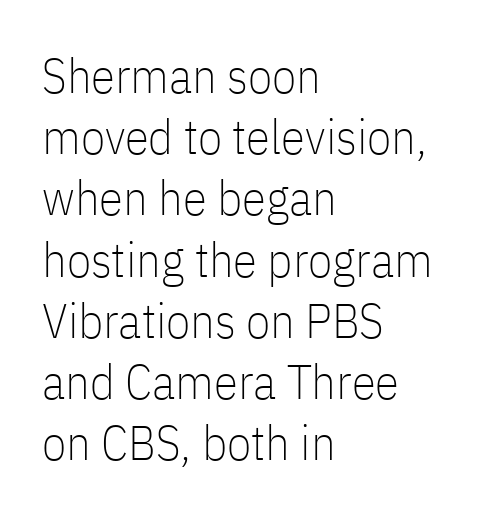
{"serif": "no", "italic": "no", "bold": "no", "weight": "thin", "width": "condensed", "stroke_contrast": "low", "x_height": "medium", "monospaced": "no", "underline": "no", "align": "left", "line_spacing": "normal", "line_spacing_ratio": 1.25, "letter_spacing": "normal", "letter_spacing_em": 0.0, "glyph_px": 49}
